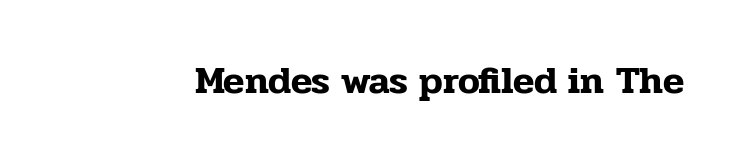
Does the type have serifs? Yes, each stem ends in a small foot. Posture: vertical. Underline: absent. These lines are rendered in a variable-pitch font. You could call the tracking neutral — neither tight nor loose.
